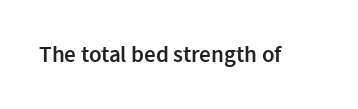
No extra tracking has been applied to these lines. The area under the type is left untouched. Weight: semibold (demi). If you drew a line through each stem, it would be perfectly vertical.
